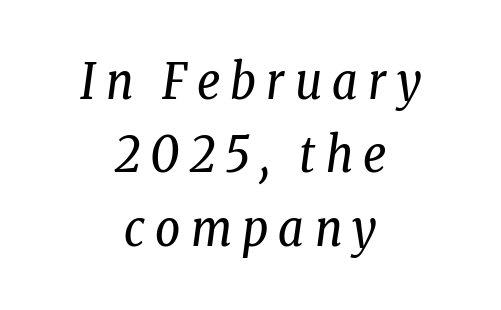
{"serif": "yes", "italic": "yes", "lean": "right", "slant_degrees": 8, "bold": "no", "weight": "regular", "width": "condensed", "stroke_contrast": "low", "x_height": "medium", "monospaced": "no", "underline": "no", "align": "center", "line_spacing": "normal", "line_spacing_ratio": 1.5, "letter_spacing": "wide", "letter_spacing_em": 0.21, "glyph_px": 49}
